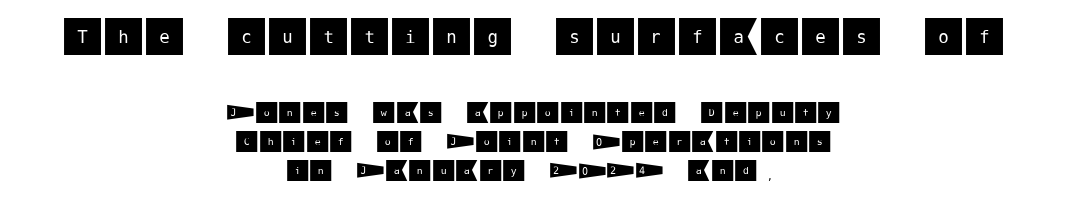
The image shows 42 px sans-serif type, upright; set centered, line spacing 1.21x, normal letter spacing, not underlined; the first (top) block is 1.75x larger; medium stroke contrast and a large x-height.
